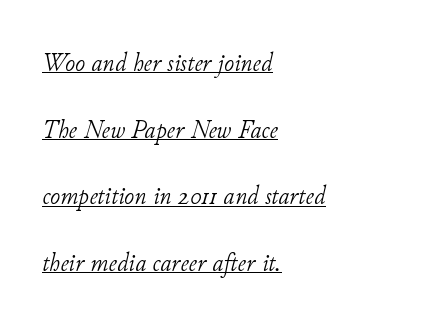
Summary of weight: not heavy and not bold. Tracking value appears to be zero — textbook default spacing. A typographer would call this underscored text. The compositor pushed each line to the left boundary.
